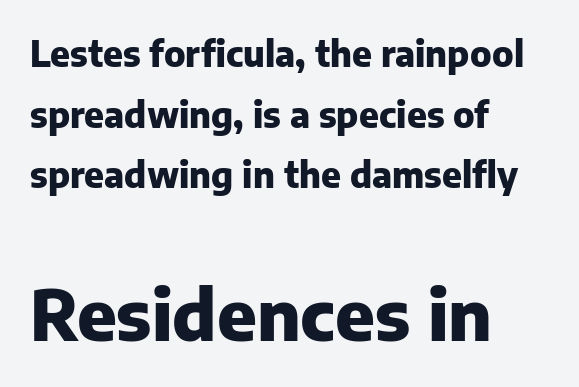
Alignment: flush left. Nope, not italic — everything's standing straight. Honestly, the letter spacing is just normal — you wouldn't notice it. Is this a fixed-width face? No — the glyphs have proportional, varying widths. The passage shown is typeset with a sans-serif family.
